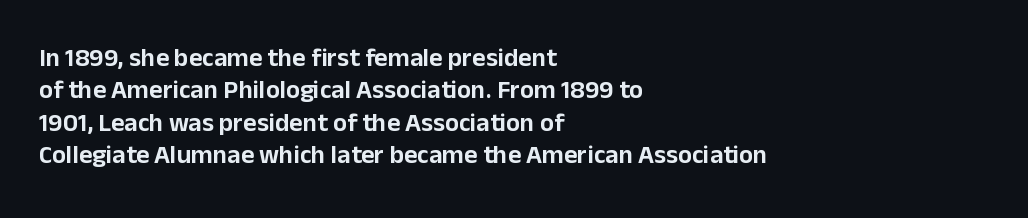
{"italic": "no", "underline": "no", "align": "left", "line_spacing": "normal", "line_spacing_ratio": 1.25, "letter_spacing": "normal", "letter_spacing_em": 0.0, "glyph_px": 26}
